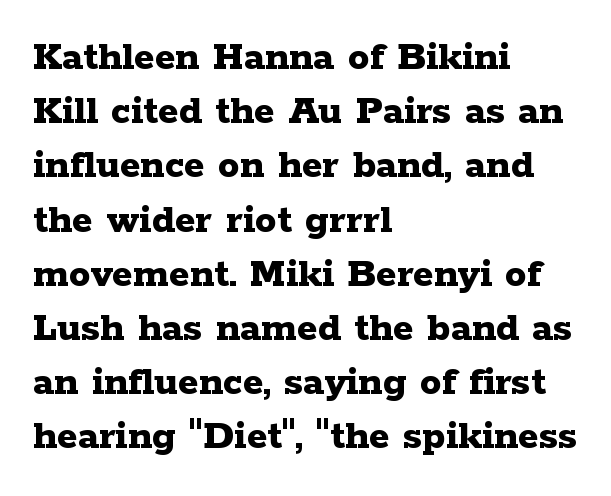
{"serif": "yes", "italic": "no", "bold": "yes", "weight": "bold", "width": "wide", "stroke_contrast": "low", "x_height": "medium", "monospaced": "no", "underline": "no", "align": "left", "line_spacing": "normal", "line_spacing_ratio": 1.26, "letter_spacing": "normal", "letter_spacing_em": 0.0, "glyph_px": 43}
